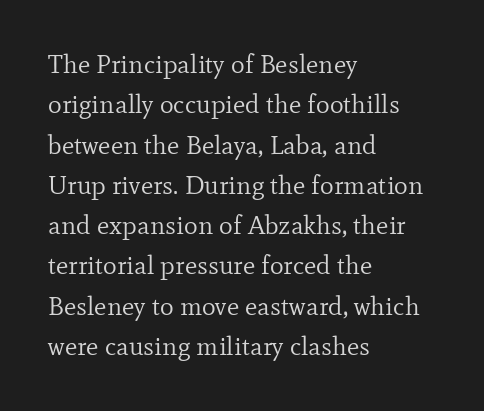
Q: Is the text bold? A: No.
Q: Is the text italic (slanted)? A: No, it is upright.
Q: Is the text underlined? A: No.
Q: How is the paragraph aligned? A: Left-aligned.
Q: Is the spacing between letters normal or unusually wide? A: Normal.
Q: Is the spacing between lines tight, normal or loose? A: Normal.
